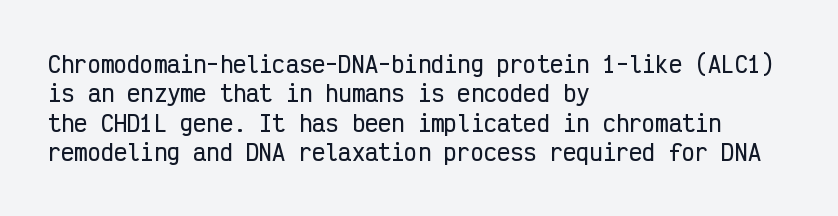
Q: Is the text italic (slanted)? A: No, it is upright.
Q: Is the text underlined? A: No.
Q: How is the paragraph aligned? A: Left-aligned.
Q: Is the spacing between letters normal or unusually wide? A: Normal.
Q: Is the spacing between lines tight, normal or loose? A: Normal.
